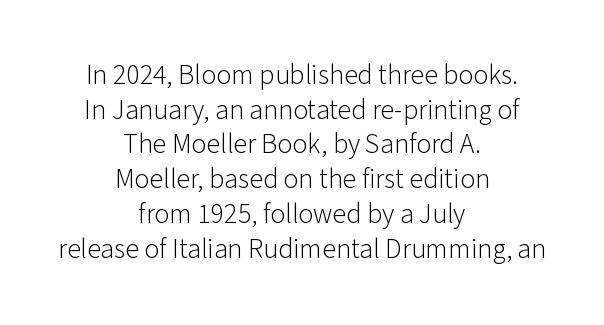
The image shows 28 px light sans-serif type, upright; set centered, line spacing 1.24x, normal letter spacing, not underlined; low stroke contrast and a medium x-height.
